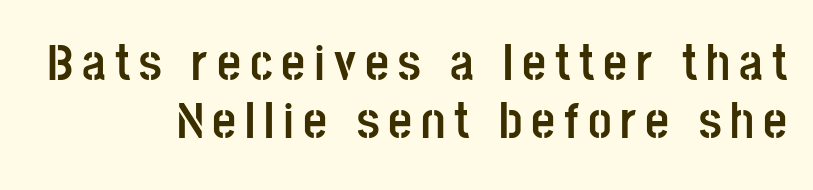
Q: Is the text bold? A: Yes.
Q: Is the text italic (slanted)? A: No, it is upright.
Q: Is the typeface a serif or a sans-serif typeface? A: Sans-serif.
Q: Is the text underlined? A: No.
Q: How is the paragraph aligned? A: Right-aligned.
Q: Is the spacing between lines tight, normal or loose? A: Tight.
Q: Width (condensed, normal, or wide)? A: Condensed.
Q: Stroke contrast? A: Low.
Q: x-height? A: Large.
Q: Monospaced? A: No.
